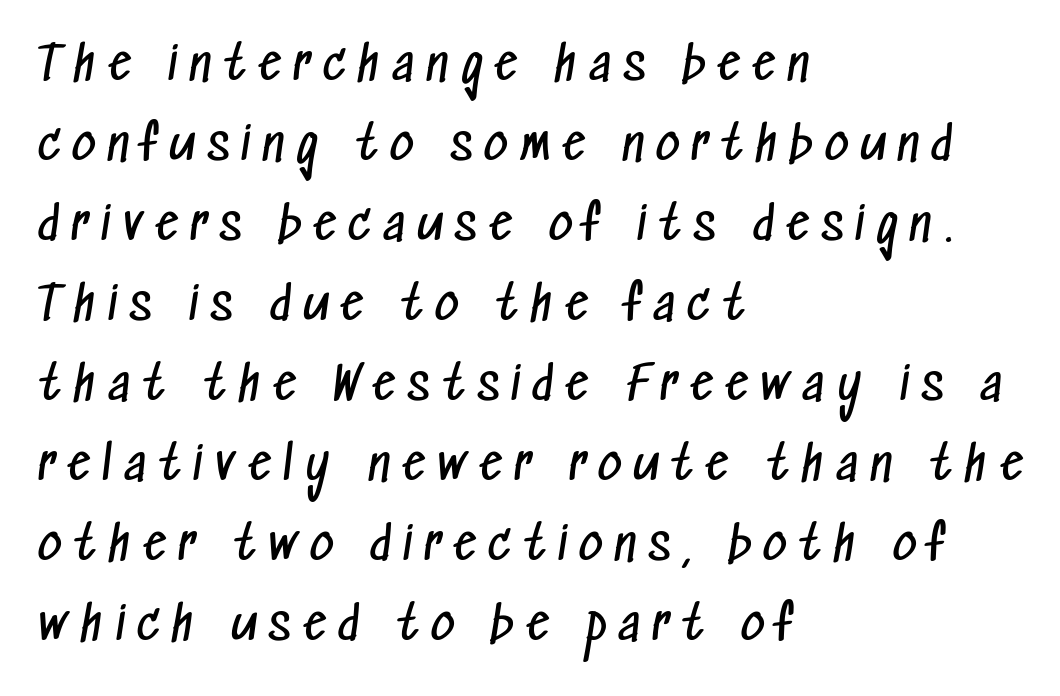
Type style note: lacks serifs. The gap between lines stays unmarked. Note the varied advance widths — an 'i' is clearly narrower than an 'm'. Horizontally, the lines are justified to the leading edge only.
